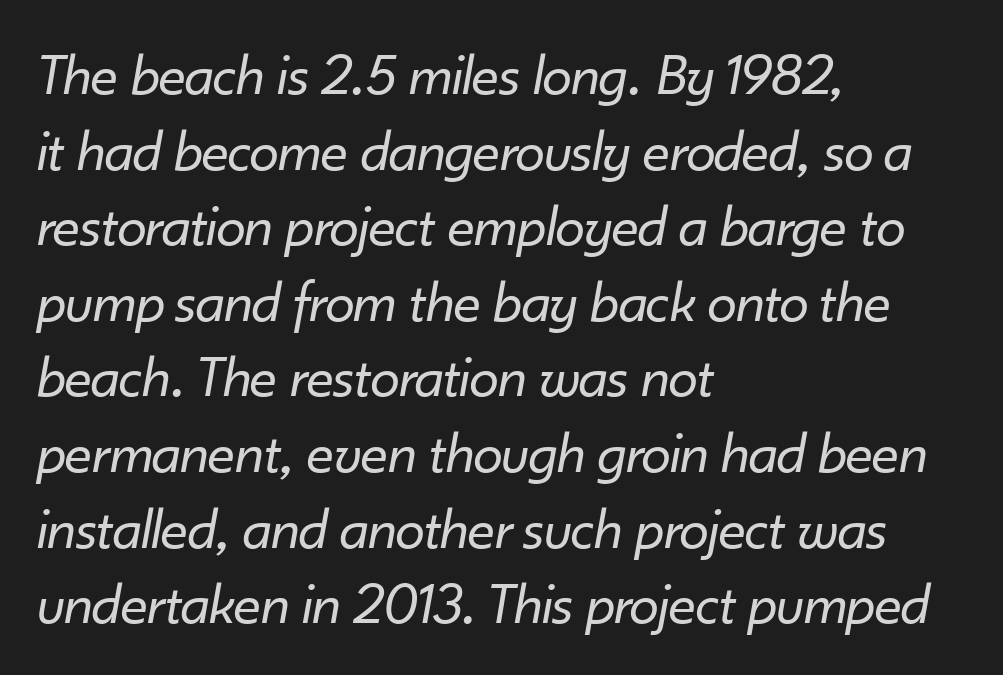
These lines are set flush left with a ragged right edge. Is this a heavy cut? Hardly; it is regular or lighter. Lines of text with bare space underneath. Italic: yes, the glyphs are oblique. Spacing between characters is what you'd get straight out of the box. Vertical spacing — default.
